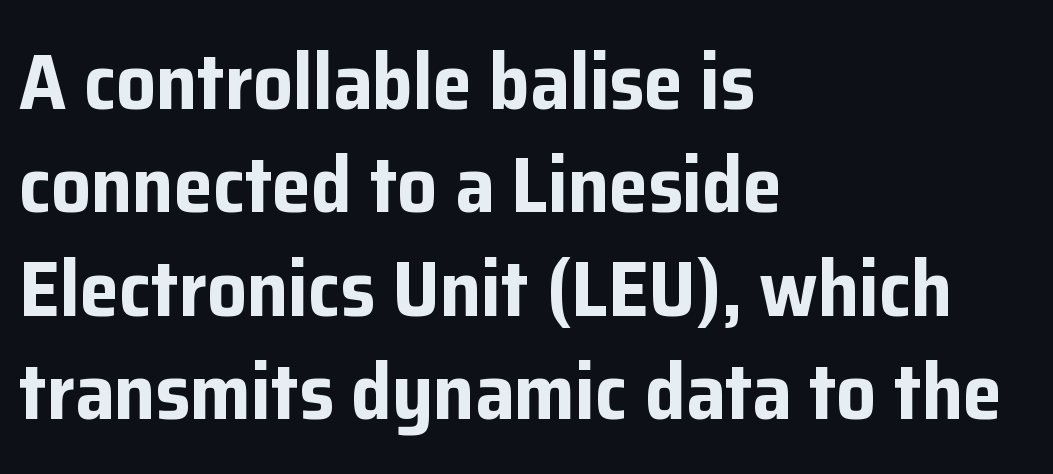
The image shows 79 px bold sans-serif type, upright; set left-aligned, normal line spacing (1.31x), normal letter spacing, not underlined; low stroke contrast and a medium x-height.
